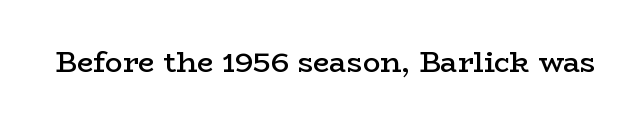
Q: Is the text bold? A: Semi-bold.
Q: Is the text italic (slanted)? A: No, it is upright.
Q: Is the typeface a serif or a sans-serif typeface? A: Serif.
Q: Is the text underlined? A: No.
Q: Is the spacing between letters normal or unusually wide? A: Normal.
Q: Width (condensed, normal, or wide)? A: Wide.
Q: Stroke contrast? A: Low.
Q: x-height? A: Medium.
Q: Monospaced? A: No.
